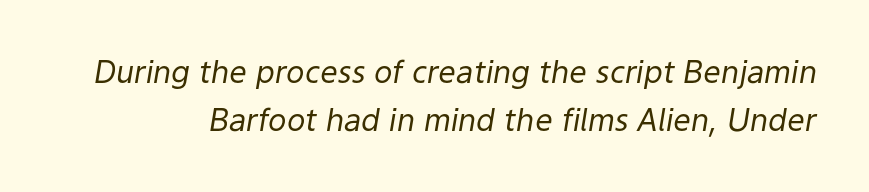
Q: Is the text bold? A: No.
Q: Is the text italic (slanted)? A: Yes, it leans right by about 9 degrees.
Q: Is the text underlined? A: No.
Q: Is the spacing between letters normal or unusually wide? A: Normal.
Q: Is the spacing between lines tight, normal or loose? A: Normal.
Q: Width (condensed, normal, or wide)? A: Normal.
Q: Stroke contrast? A: Low.
Q: x-height? A: Medium.
Q: Monospaced? A: No.
